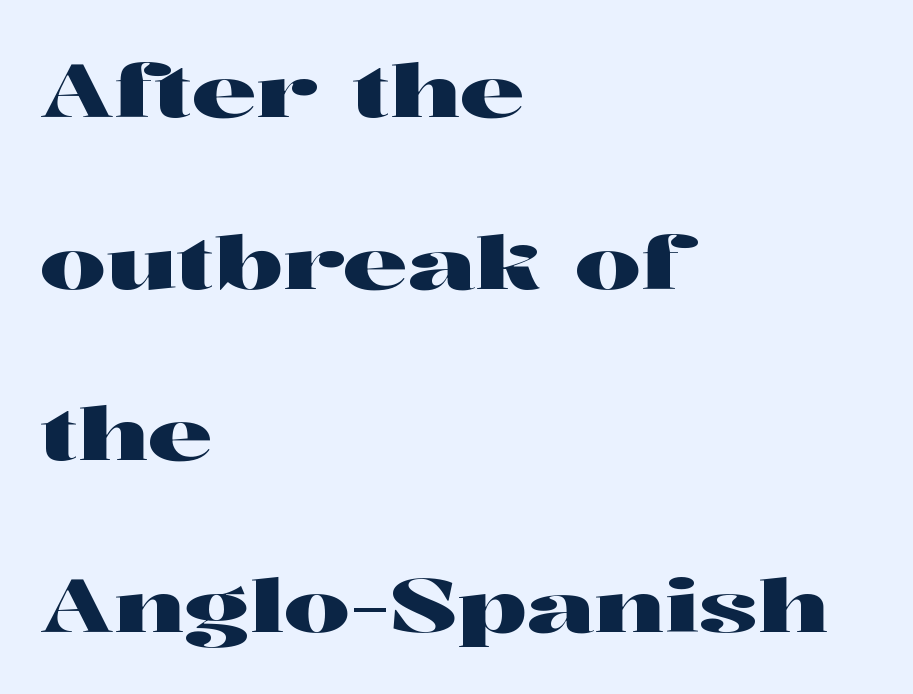
The image shows 73 px wide serif type, upright; set left-aligned, loose line spacing (2.35x), normal letter spacing, not underlined; high stroke contrast and a medium x-height.
